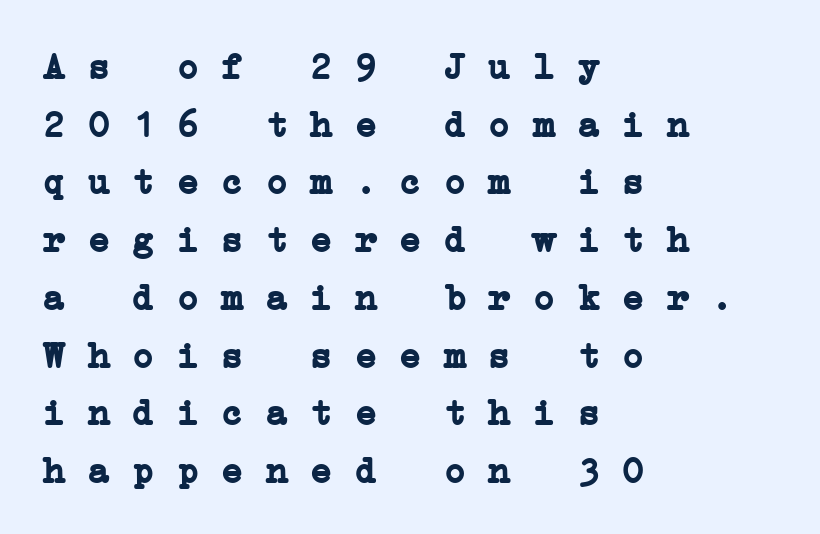
Line spacing here is normal. Nobody drew a line under any word here. Is the type bold? Yes — the strokes are clearly thick and heavy. Check where the strokes stop: tiny serifs finish them off.
